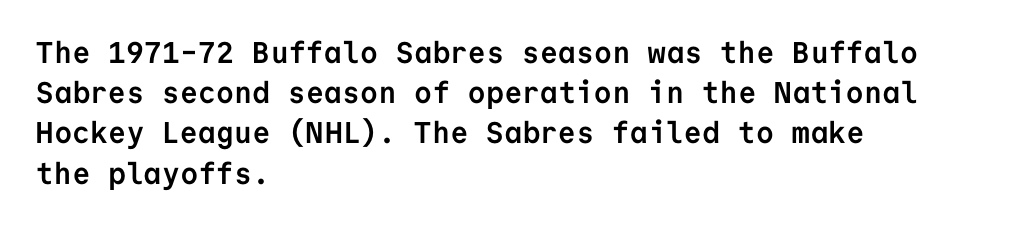
The image shows 30 px semibold sans-serif type, upright, monospaced; set left-aligned, normal line spacing (1.34x), normal letter spacing, not underlined; low stroke contrast and a medium x-height.
